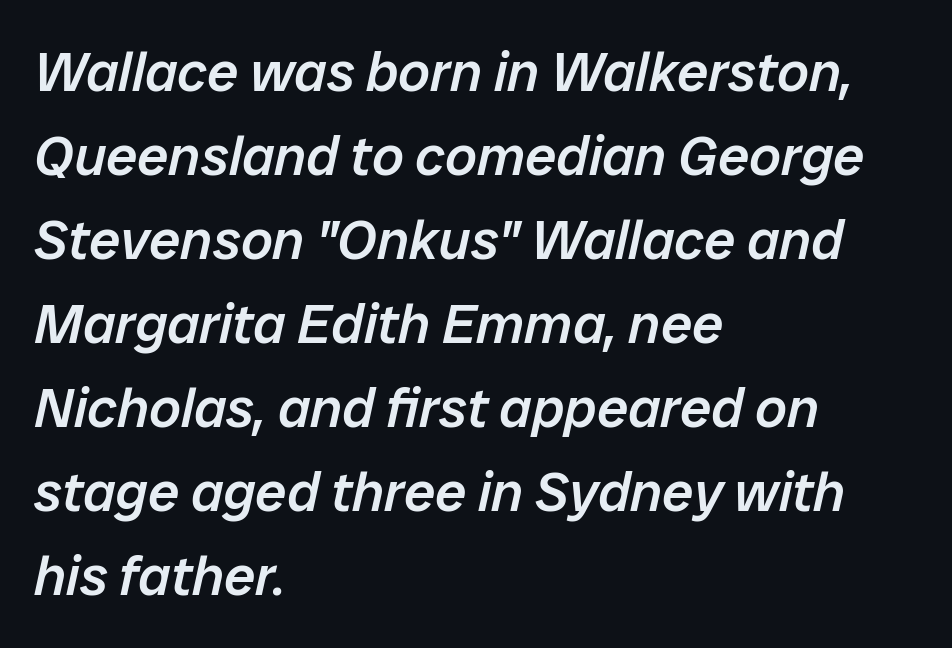
Q: Is the text bold? A: Semi-bold.
Q: Is the text italic (slanted)? A: Yes, it leans right by about 12 degrees.
Q: Is the text underlined? A: No.
Q: How is the paragraph aligned? A: Left-aligned.
Q: Is the spacing between letters normal or unusually wide? A: Normal.
Q: Is the spacing between lines tight, normal or loose? A: Normal.
Q: Width (condensed, normal, or wide)? A: Normal.
Q: Stroke contrast? A: Low.
Q: x-height? A: Medium.
Q: Monospaced? A: No.
